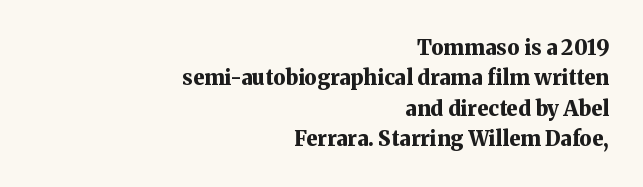
The sample has been set heavy, in full bold. Only glyphs here, with clear space below each row. Interline gaps are of average width in this sample. Line endings align vertically; line beginnings do not. The letters stand upright; this is a roman face. Inter-character spacing is left at the font's built-in metrics.
